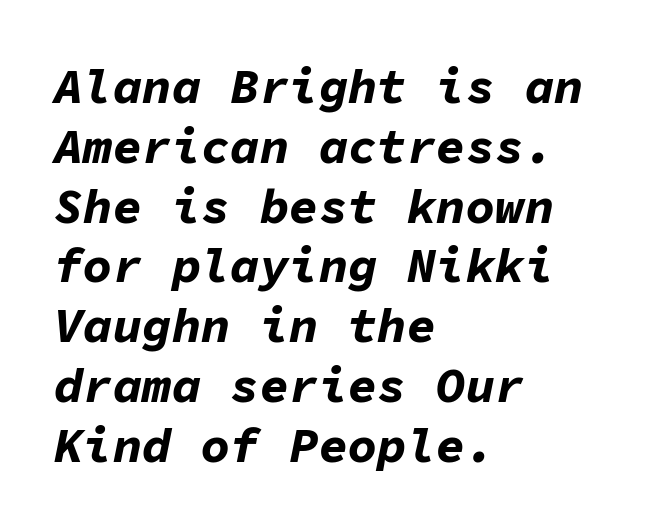
This sample uses an oblique cut, with every glyph tilted off the vertical. Think of a typewriter: that constant character pitch is what you see here. A typesetter would call this zero additional tracking. Strong, thick strokes mark this as bold type. Which margin do the lines hug? The left one — the right edge is uneven.
